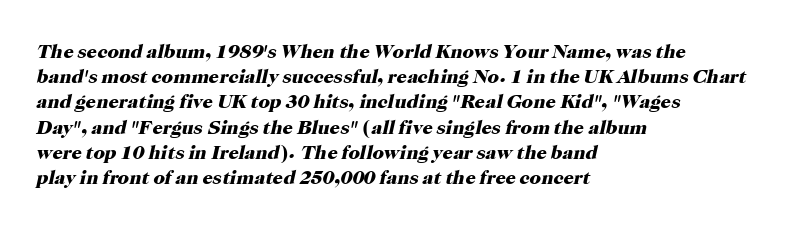
The image shows 20 px bold type, italic (leaning right); set left-aligned, normal line spacing (1.26x), normal letter spacing, not underlined.
